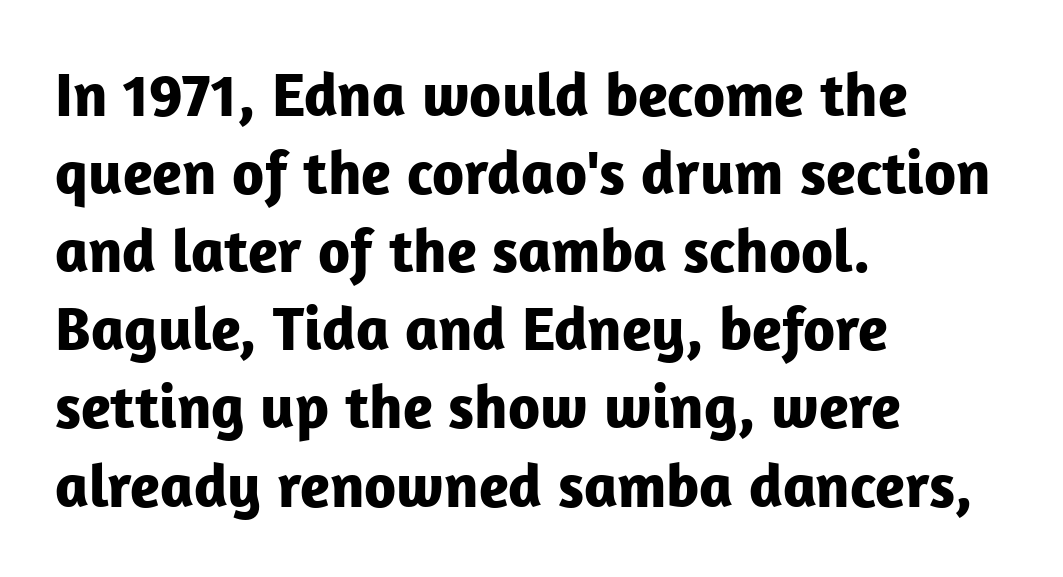
You could not count columns in this text — the font is proportionally spaced. Baseline-to-baseline distance is the conventional proportion of letter height. Tall strokes in this sample are plumb rather than angled. Nothing unusual about the tracking: characters are spaced as the font intends. Alignment: flush left.
